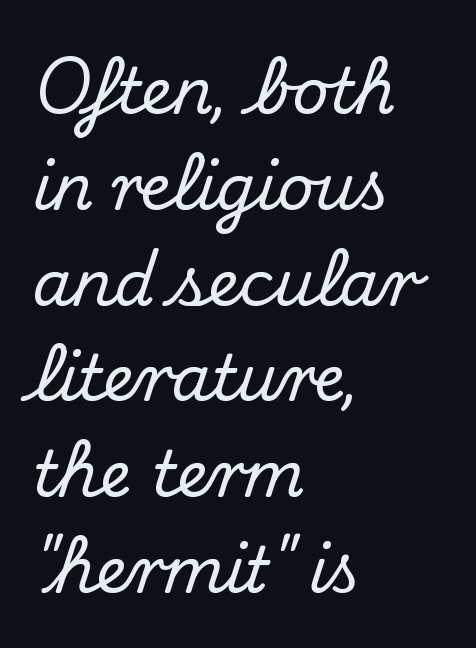
Q: Is the text italic (slanted)? A: Yes.
Q: Is the typeface a serif or a sans-serif typeface? A: Serif.
Q: Is the text underlined? A: No.
Q: How is the paragraph aligned? A: Left-aligned.
Q: Is the spacing between letters normal or unusually wide? A: Normal.
Q: Is the spacing between lines tight, normal or loose? A: Normal.
Q: Width (condensed, normal, or wide)? A: Normal.
Q: Stroke contrast? A: Medium.
Q: x-height? A: Small.
Q: Monospaced? A: No.
